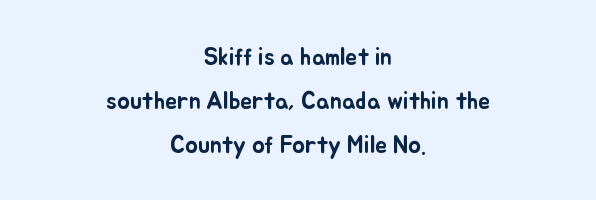
Q: Is the text italic (slanted)? A: No, it is upright.
Q: Is the text underlined? A: No.
Q: How is the paragraph aligned? A: Centered.
Q: Is the spacing between letters normal or unusually wide? A: Normal.
